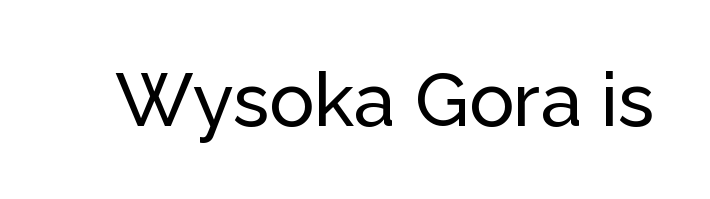
Characters follow at the spacing the type designer built in. Nobody drew a line under any word here. You can tell it's not italic because the verticals are truly vertical. The face used here is proportionally spaced, like ordinary book or web type. The designer went with a sans here, leaving each stem footless.
